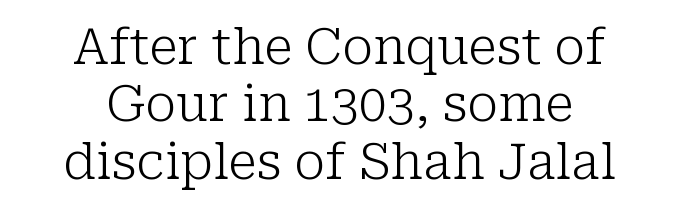
{"serif": "yes", "italic": "no", "bold": "no", "weight": "light", "width": "normal", "stroke_contrast": "low", "x_height": "medium", "monospaced": "no", "underline": "no", "align": "center", "line_spacing": "tight", "line_spacing_ratio": 1.15, "letter_spacing": "normal", "letter_spacing_em": 0.0, "glyph_px": 50}
